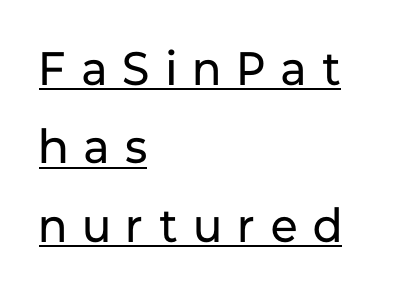
Posture: straight, roman, zero tilt. The passage shown is typed in a proportional face where columns would drift. Leading: standard. Spacing between characters has been opened up far beyond the box default. No extra ink here — the face is not bold.
